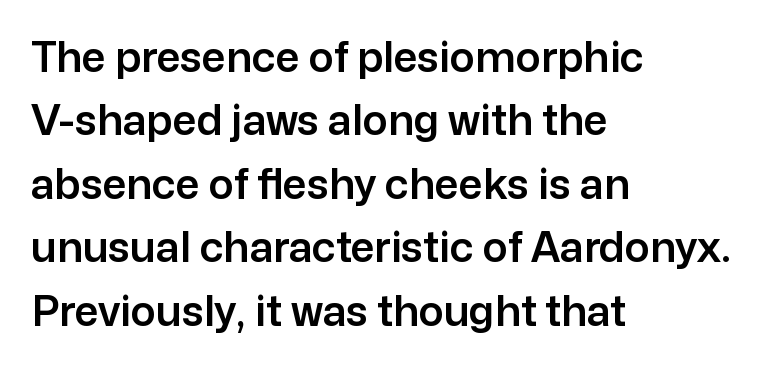
{"serif": "no", "italic": "no", "width": "normal", "stroke_contrast": "low", "x_height": "medium", "monospaced": "no", "underline": "no", "align": "left", "line_spacing": "normal", "line_spacing_ratio": 1.51, "letter_spacing": "normal", "letter_spacing_em": 0.0, "glyph_px": 42}
